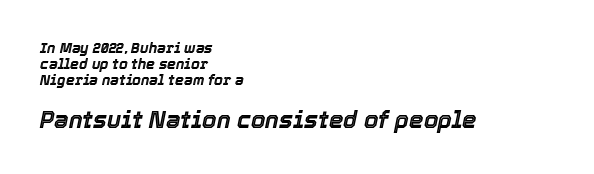
The image shows 23 px text type, italic (leaning right); set left-aligned, line spacing 1.16x, normal letter spacing, not underlined; the second (bottom) block is 1.64x larger.
